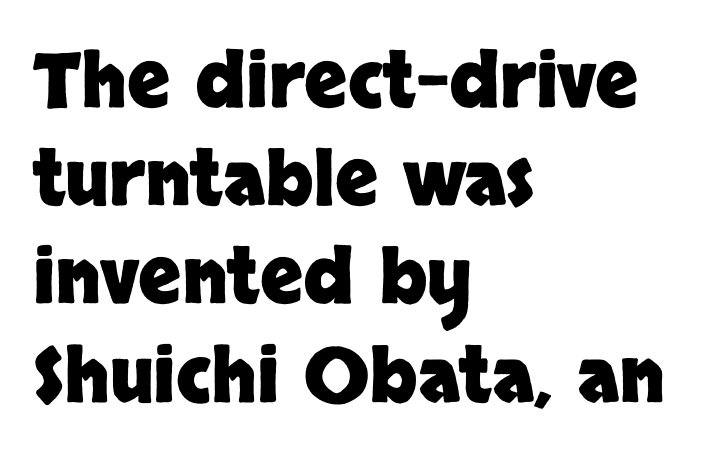
The image shows 75 px heavy sans-serif type, upright; set left-aligned, normal line spacing (1.31x), normal letter spacing, not underlined; low stroke contrast and a large x-height.
